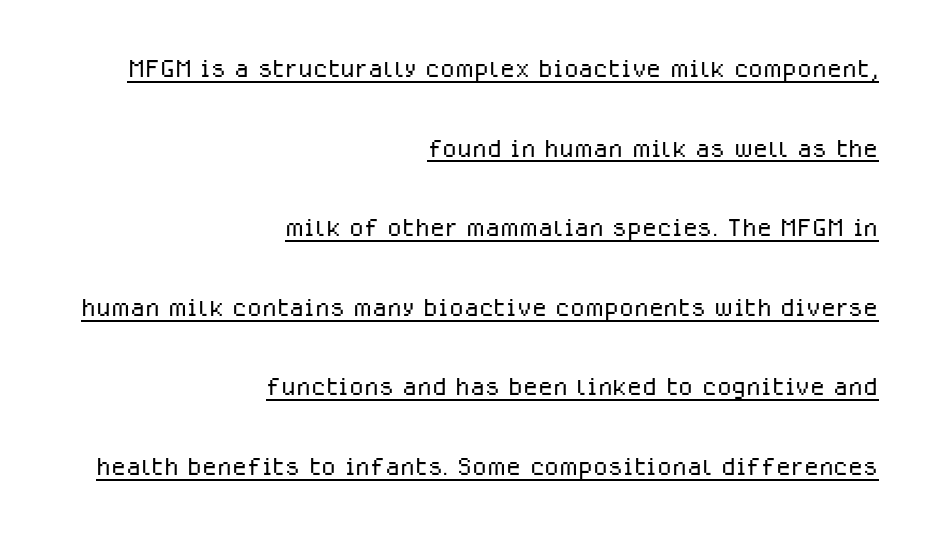
{"serif": "no", "italic": "no", "bold": "no", "weight": "light", "width": "normal", "stroke_contrast": "low", "x_height": "medium", "monospaced": "no", "underline": "yes", "align": "right", "line_spacing": "loose", "line_spacing_ratio": 2.34, "letter_spacing": "normal", "letter_spacing_em": 0.0, "glyph_px": 34}
